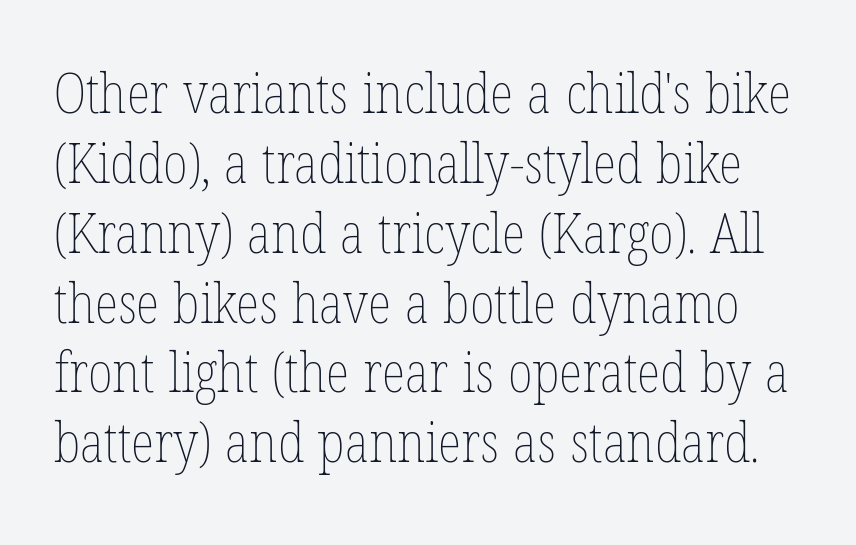
The cut favours lightness, reaching ordinary text weight at its darkest. Check under the words: just untouched page. Think of a printed novel: that variable character pitch is what you see here. Baseline-to-baseline distance is the conventional proportion of letter height. The lettering holds an erect, upright posture throughout.
